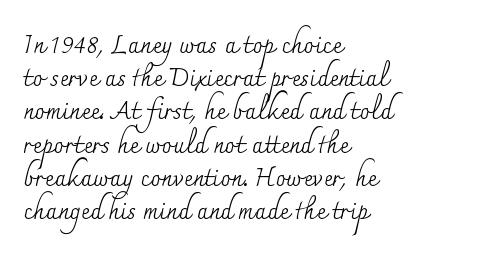
The image shows 25 px text type; set left-aligned, normal line spacing (1.33x), normal letter spacing, not underlined.
